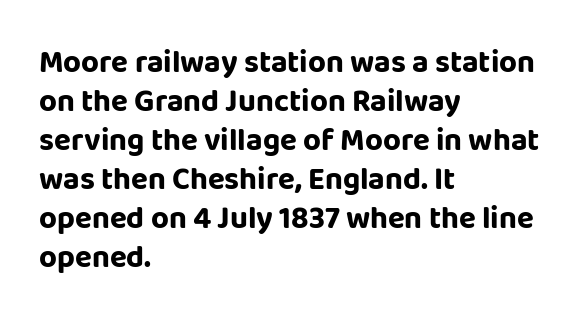
Q: Is the text bold? A: Yes.
Q: Is the text italic (slanted)? A: No, it is upright.
Q: Is the typeface a serif or a sans-serif typeface? A: Sans-serif.
Q: Is the text underlined? A: No.
Q: How is the paragraph aligned? A: Left-aligned.
Q: Is the spacing between letters normal or unusually wide? A: Normal.
Q: Is the spacing between lines tight, normal or loose? A: Normal.
Q: Width (condensed, normal, or wide)? A: Normal.
Q: Stroke contrast? A: Low.
Q: x-height? A: Large.
Q: Monospaced? A: No.
